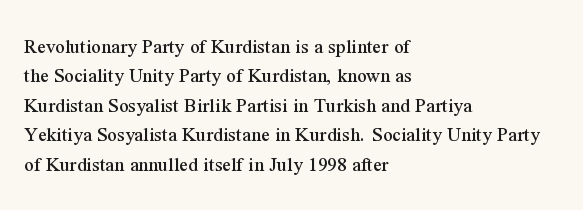
{"italic": "no", "underline": "no", "align": "left", "line_spacing": "normal", "line_spacing_ratio": 1.4, "letter_spacing": "normal", "letter_spacing_em": 0.0, "glyph_px": 21}
